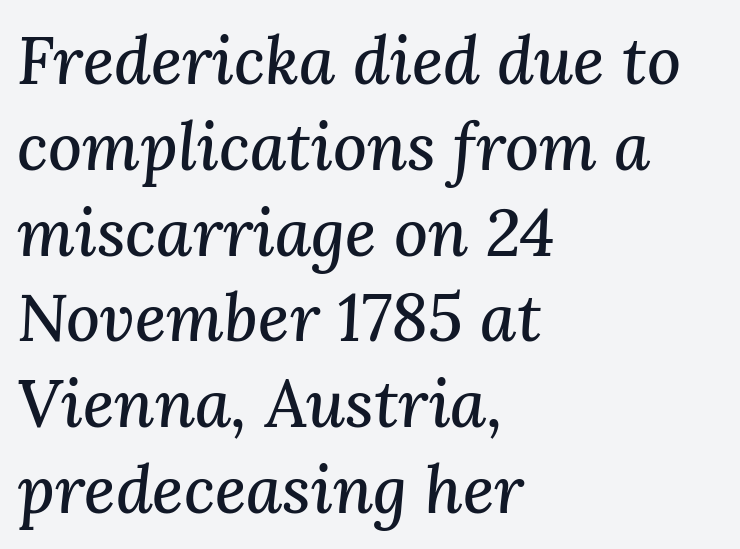
Q: Is the text italic (slanted)? A: Yes, it leans right by about 3 degrees.
Q: Is the typeface a serif or a sans-serif typeface? A: Serif.
Q: Is the text underlined? A: No.
Q: How is the paragraph aligned? A: Left-aligned.
Q: Is the spacing between letters normal or unusually wide? A: Normal.
Q: Is the spacing between lines tight, normal or loose? A: Normal.
Q: Width (condensed, normal, or wide)? A: Normal.
Q: Stroke contrast? A: Medium.
Q: x-height? A: Medium.
Q: Monospaced? A: No.
